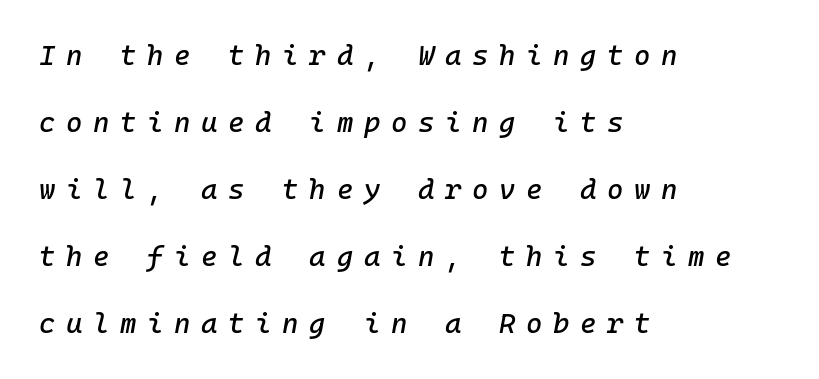
{"italic": "yes", "lean": "right", "slant_degrees": 10, "width": "normal", "stroke_contrast": "low", "x_height": "medium", "underline": "no", "align": "left", "line_spacing": "loose", "line_spacing_ratio": 2.39, "letter_spacing": "wide", "letter_spacing_em": 0.38, "glyph_px": 28}
